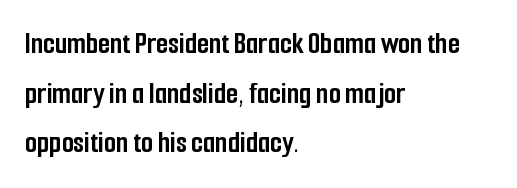
The image shows 31 px semibold, condensed sans-serif type, upright; set left-aligned, normal line spacing (1.6x), normal letter spacing, not underlined; low stroke contrast and a medium x-height.
